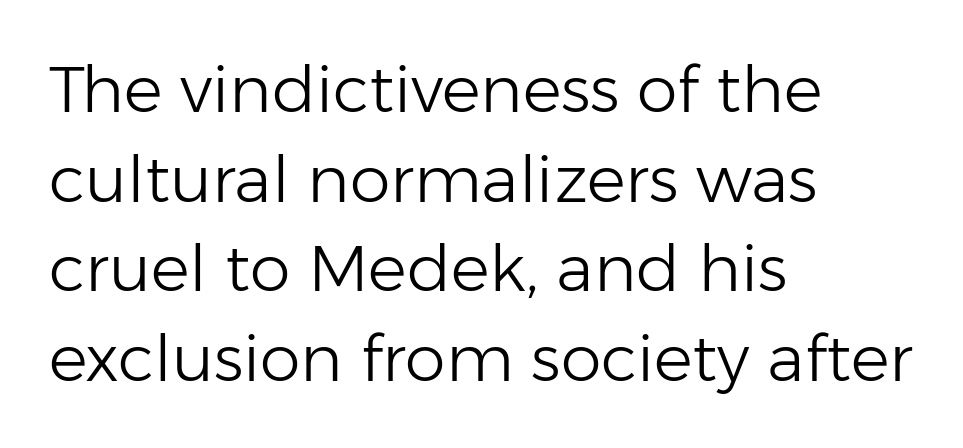
{"serif": "no", "italic": "no", "bold": "no", "weight": "light", "width": "normal", "stroke_contrast": "low", "x_height": "medium", "monospaced": "no", "underline": "no", "align": "left", "line_spacing": "normal", "line_spacing_ratio": 1.38, "letter_spacing": "normal", "letter_spacing_em": 0.0, "glyph_px": 65}
